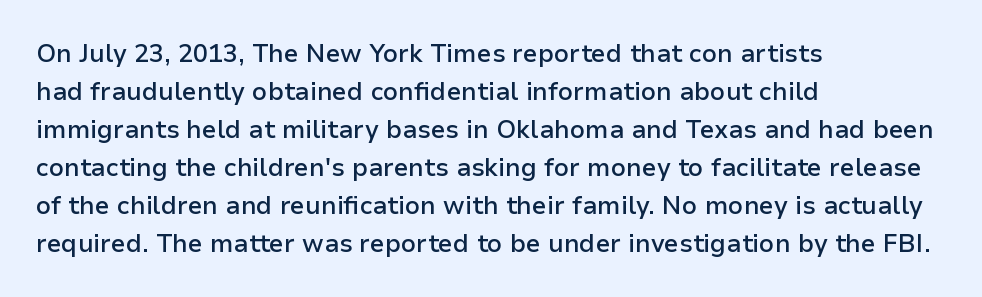
{"italic": "no", "bold": "semi", "underline": "no", "align": "left", "line_spacing": "normal", "line_spacing_ratio": 1.52, "letter_spacing": "normal", "letter_spacing_em": 0.0, "glyph_px": 25}
